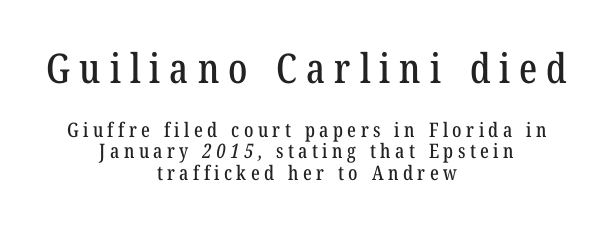
{"serif": "yes", "width": "condensed", "stroke_contrast": "low", "x_height": "medium", "monospaced": "no", "underline": "no", "align": "center", "line_spacing": "tight", "line_spacing_ratio": 1.06, "letter_spacing": "wide", "letter_spacing_em": 0.22, "larger_block": "first", "size_ratio": 2.05, "glyph_px": 41}
